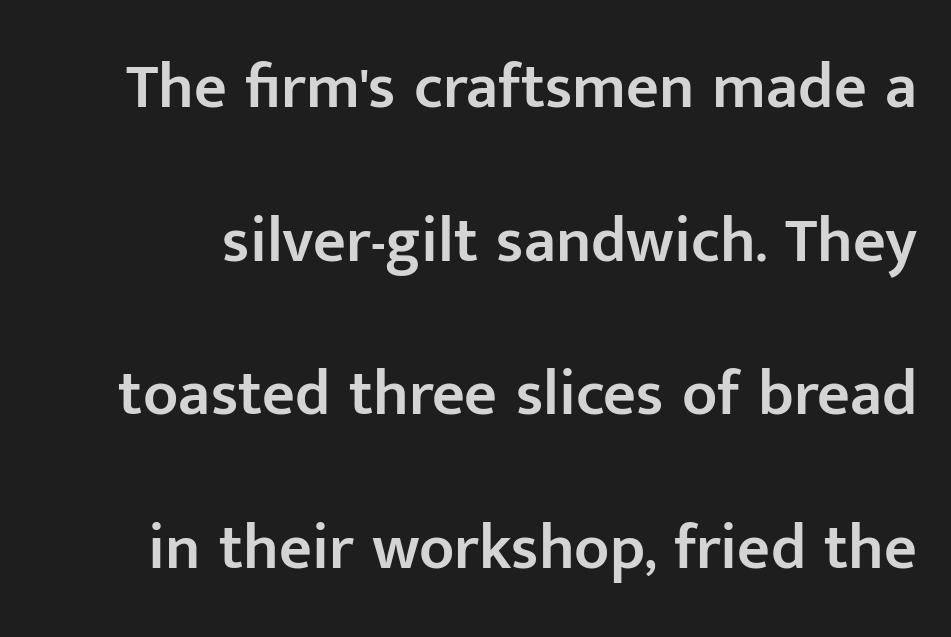
{"serif": "no", "italic": "no", "bold": "semi", "weight": "semibold", "width": "normal", "stroke_contrast": "low", "x_height": "medium", "monospaced": "no", "underline": "no", "line_spacing": "loose", "line_spacing_ratio": 2.4, "letter_spacing": "normal", "letter_spacing_em": 0.0, "glyph_px": 64}
